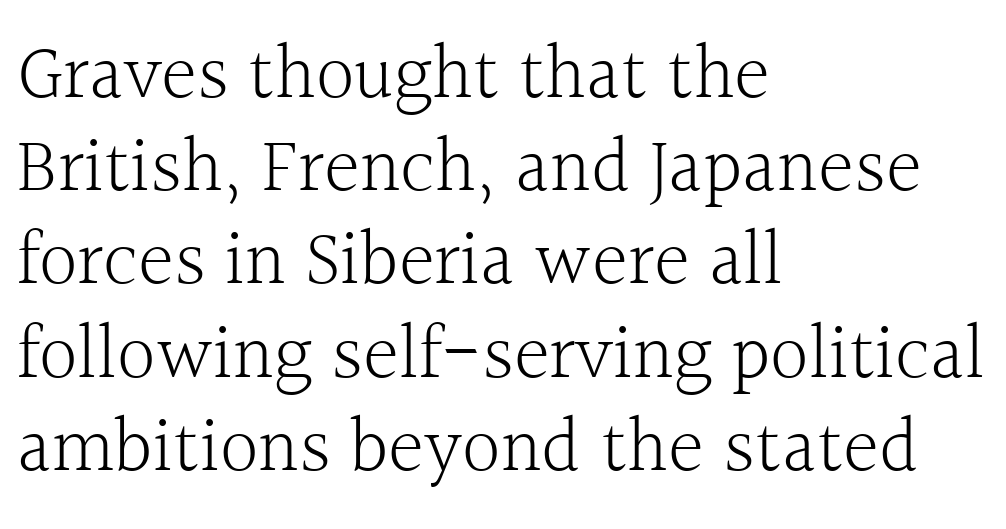
The image shows 77 px light serif type, upright; set left-aligned, line spacing 1.21x, normal letter spacing, not underlined; a medium x-height.
